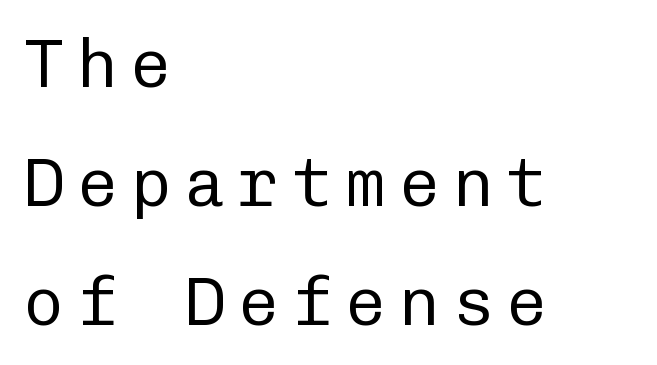
Q: Is the text bold? A: No.
Q: Is the text italic (slanted)? A: No, it is upright.
Q: Is the typeface a serif or a sans-serif typeface? A: Sans-serif.
Q: Is the text underlined? A: No.
Q: How is the paragraph aligned? A: Left-aligned.
Q: Width (condensed, normal, or wide)? A: Normal.
Q: Stroke contrast? A: Low.
Q: x-height? A: Medium.
Q: Monospaced? A: Yes.
